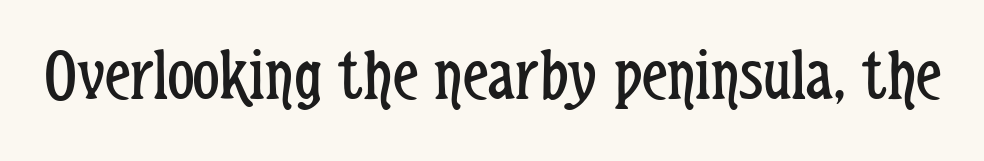
Observe the absence of serifs on each vertical stroke in this sample. Caption: standard tracking, unaltered. Unlike italic type, these characters show no tilt at all. The gap between lines stays unmarked. Varying glyph widths throughout — classic text-font behaviour. A quiet, ordinary-to-light weight characterises the typeface.
